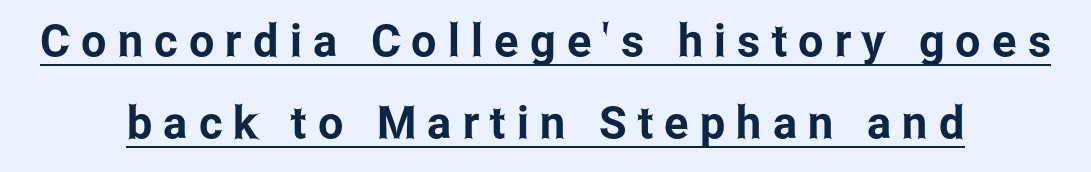
Vertical strokes here are truly vertical. A typesetter would label this face a sans. Notice how a bar underscores the lettering throughout. Notice how the passage keeps no hard edge, just a central spine.
